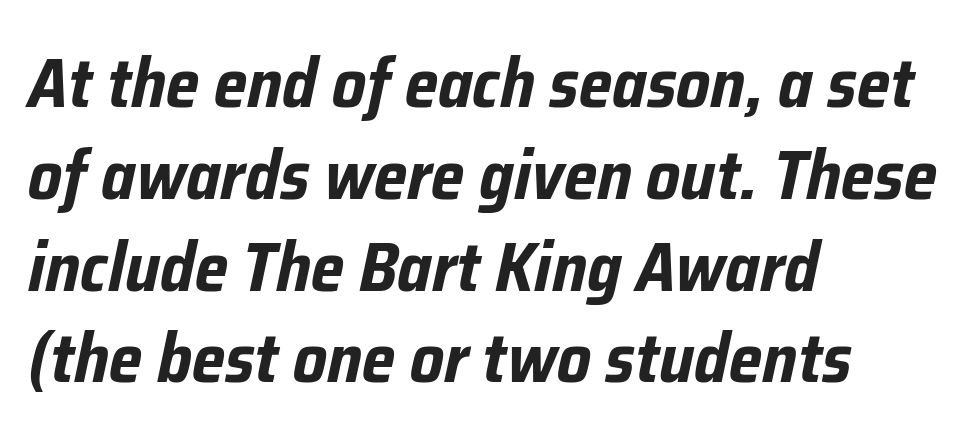
The image shows 69 px bold, condensed type, italic (leaning right); set left-aligned, normal line spacing (1.33x), normal letter spacing, not underlined; low stroke contrast and a medium x-height.
